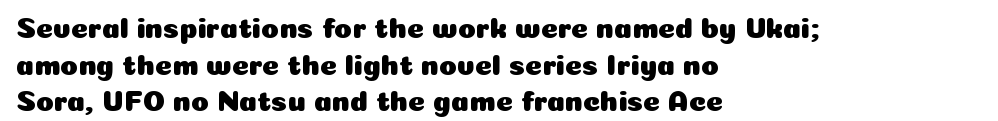
{"serif": "no", "italic": "no", "width": "normal", "stroke_contrast": "low", "x_height": "medium", "monospaced": "no", "underline": "no", "align": "left", "line_spacing": "normal", "line_spacing_ratio": 1.26, "letter_spacing": "normal", "letter_spacing_em": 0.0, "glyph_px": 29}
